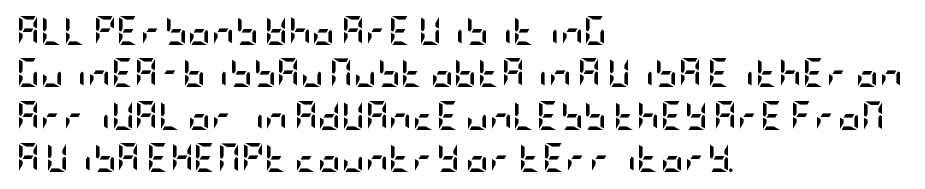
{"serif": "no", "italic": "no", "bold": "yes", "weight": "semibold", "width": "condensed", "stroke_contrast": "low", "x_height": "large", "underline": "no", "align": "left", "line_spacing": "normal", "line_spacing_ratio": 1.46, "letter_spacing": "normal", "letter_spacing_em": 0.0, "glyph_px": 29}
